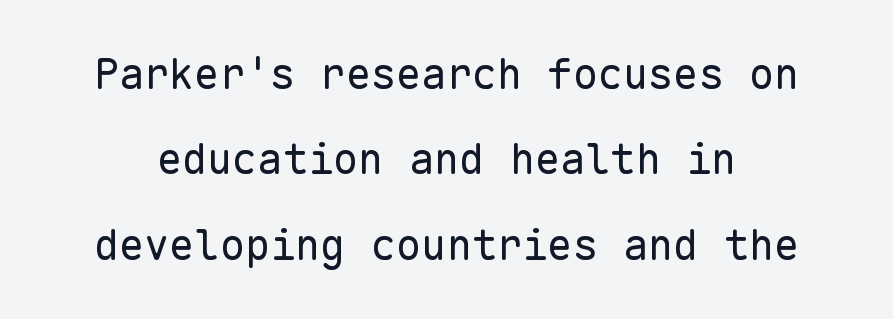
{"serif": "no", "italic": "no", "bold": "no", "weight": "regular", "width": "normal", "stroke_contrast": "low", "x_height": "medium", "monospaced": "yes", "underline": "no", "line_spacing": "loose", "line_spacing_ratio": 2.03, "letter_spacing": "normal", "letter_spacing_em": 0.0, "glyph_px": 42}
